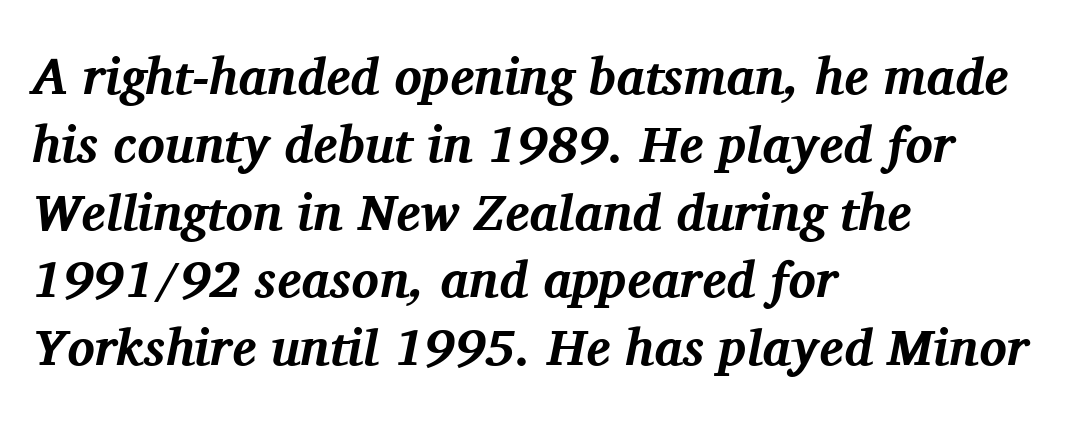
The image shows 51 px bold serif type, italic (leaning right); set left-aligned, normal line spacing (1.33x), normal letter spacing, not underlined; medium stroke contrast and a medium x-height.
